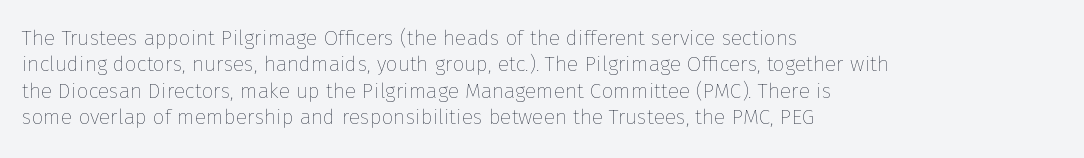
The image shows 21 px text type, upright; set left-aligned, normal line spacing (1.26x), normal letter spacing, not underlined.
